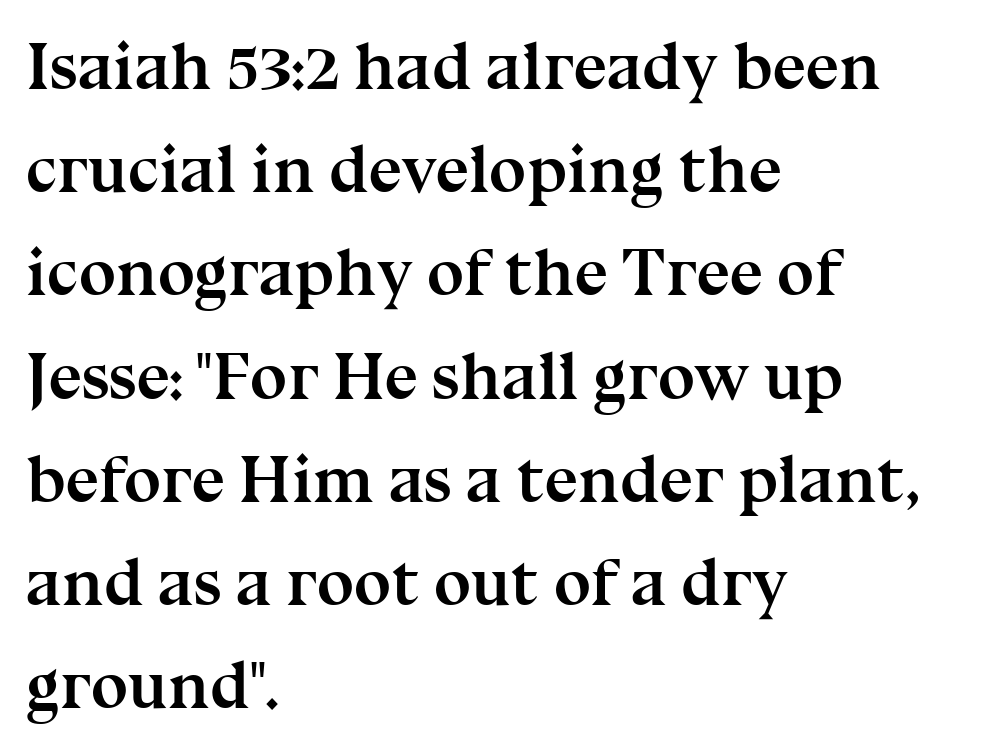
Line beginnings align vertically; line endings do not. If you drew a line through each stem, it would be perfectly vertical. Only glyphs here, with clear space below each row. The letters advance in unequal steps, a hallmark of proportional type.
